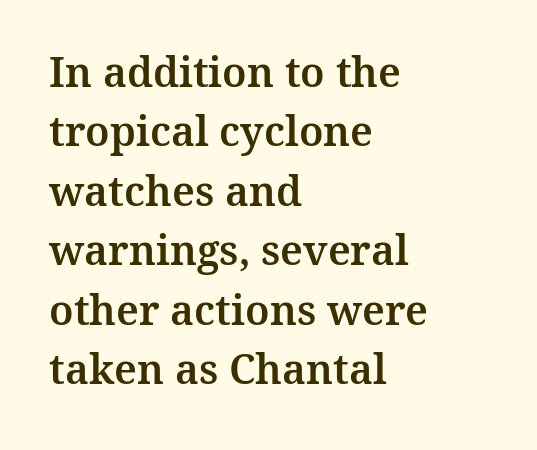
Q: Is the text italic (slanted)? A: No, it is upright.
Q: Is the typeface a serif or a sans-serif typeface? A: Serif.
Q: Is the text underlined? A: No.
Q: How is the paragraph aligned? A: Left-aligned.
Q: Is the spacing between letters normal or unusually wide? A: Normal.
Q: Is the spacing between lines tight, normal or loose? A: Normal.
Q: Width (condensed, normal, or wide)? A: Normal.
Q: Stroke contrast? A: Medium.
Q: x-height? A: Medium.
Q: Monospaced? A: No.
